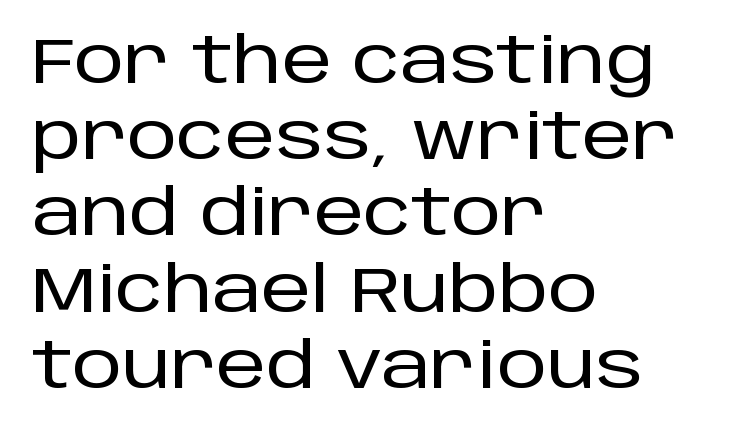
Q: Is the text italic (slanted)? A: No, it is upright.
Q: Is the typeface a serif or a sans-serif typeface? A: Sans-serif.
Q: Is the text underlined? A: No.
Q: How is the paragraph aligned? A: Left-aligned.
Q: Is the spacing between letters normal or unusually wide? A: Normal.
Q: Width (condensed, normal, or wide)? A: Normal.
Q: Stroke contrast? A: Low.
Q: x-height? A: Large.
Q: Monospaced? A: No.
